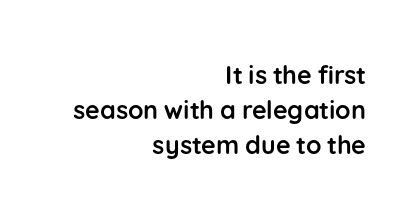
Q: Is the text bold? A: Yes.
Q: Is the text italic (slanted)? A: No, it is upright.
Q: Is the text underlined? A: No.
Q: How is the paragraph aligned? A: Right-aligned.
Q: Is the spacing between letters normal or unusually wide? A: Normal.
Q: Is the spacing between lines tight, normal or loose? A: Normal.
